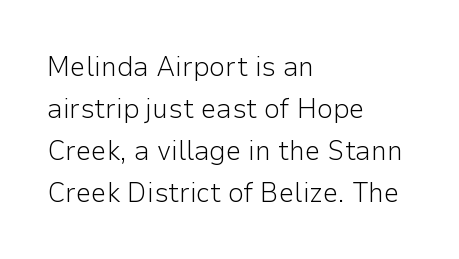
{"serif": "no", "italic": "no", "bold": "no", "weight": "light", "width": "normal", "stroke_contrast": "low", "x_height": "medium", "monospaced": "no", "underline": "no", "align": "left", "line_spacing": "normal", "line_spacing_ratio": 1.5, "letter_spacing": "normal", "letter_spacing_em": 0.0, "glyph_px": 28}
